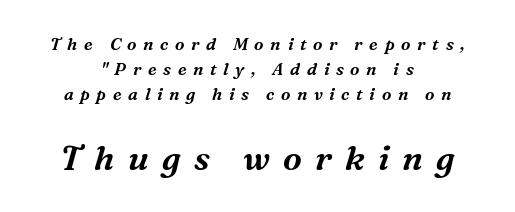
The image shows 34 px serif type, italic (leaning right); set centered, normal line spacing (1.48x), unusually wide letter spacing (+0.39 em), not underlined; the second (bottom) block is 2.0x larger; medium stroke contrast and a medium x-height.
